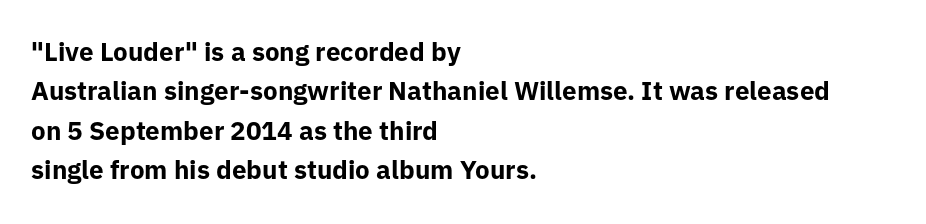
Typeset ragged right — the left edge is the straight one. The passage shown is not underscored anywhere. The lettering stays uniformly vertical, giving the passage a roman look. Short note: letters normally spaced.
